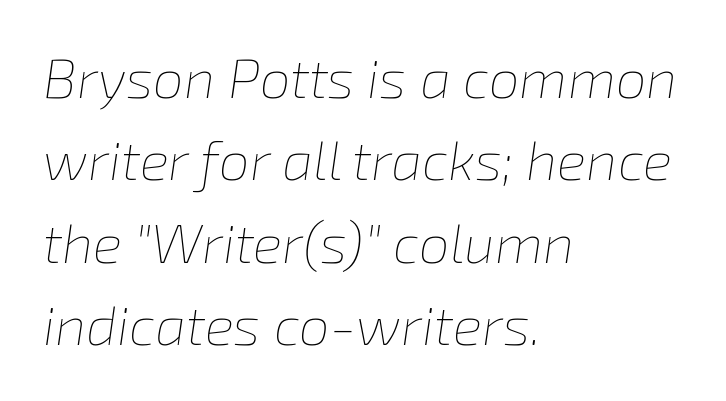
The specimen reads as italic at a glance. Is this a heavy cut? Hardly; it is regular or lighter. The rendering anchors every line to the left-hand side. Glance below the letters and you will spot only blank space.
